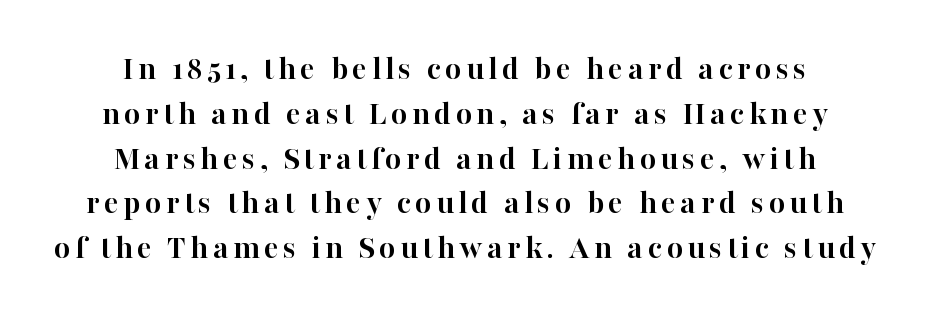
The image shows 35 px semibold serif type, upright; set centered, normal line spacing (1.28x), not underlined; high stroke contrast and a medium x-height.
